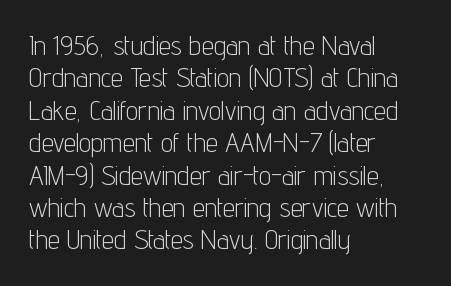
{"italic": "no", "bold": "no", "underline": "no", "align": "left", "line_spacing_ratio": 1.2, "letter_spacing": "normal", "letter_spacing_em": 0.0, "glyph_px": 27}
